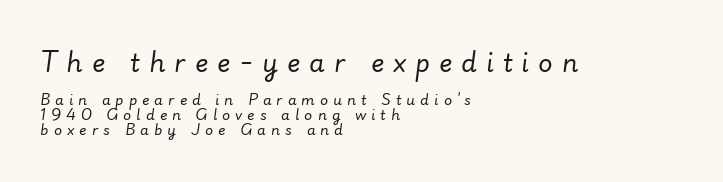
Q: Is the text bold? A: No.
Q: Is the text italic (slanted)? A: Yes, it leans right by about 7 degrees.
Q: Is the text underlined? A: No.
Q: How is the paragraph aligned? A: Left-aligned.
Q: Is the spacing between letters normal or unusually wide? A: Unusually wide.
Q: Is the spacing between lines tight, normal or loose? A: Tight.
Q: Which block of text is set in a larger size, the first (top) or the second (bottom)? A: The first (top) one.
